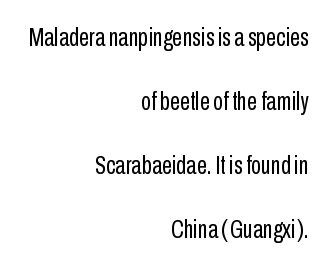
{"italic": "no", "bold": "no", "underline": "no", "align": "right", "line_spacing": "loose", "line_spacing_ratio": 2.46, "letter_spacing": "normal", "letter_spacing_em": 0.0, "glyph_px": 26}
